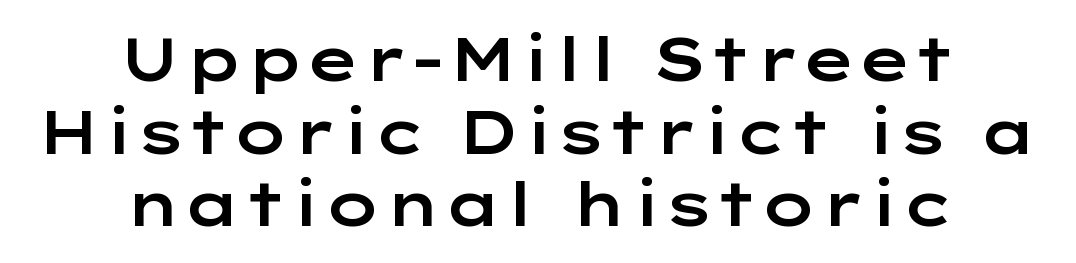
The image shows 60 px wide sans-serif type, upright; set centered, line spacing 1.21x, normal letter spacing, not underlined; low stroke contrast and a medium x-height.
